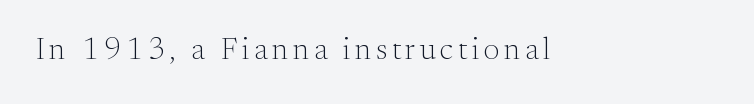
Note the varied advance widths — an 'i' is clearly narrower than an 'm'. The passage shown is not bold in any degree. The passage shown is typeset with a serif family. This is roman type, the default non-slanted kind. The foot of each line stays bare and open.
